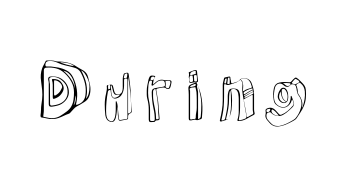
No word sits above an underline. Nope, not italic — everything's standing straight. Looks like regular typesetting: each glyph gets only the width it needs. Letter spacing: default.
